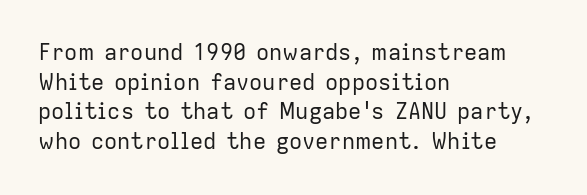
{"italic": "no", "bold": "no", "underline": "no", "align": "left", "line_spacing": "normal", "line_spacing_ratio": 1.35, "letter_spacing": "normal", "letter_spacing_em": 0.0, "glyph_px": 22}
